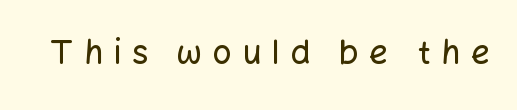
You can tell from the bare stems that sans-serif type was used. Each letter keeps its own natural width here, so spacing adapts to shape. Is there any slant? The stems are plumb. Has an underline been added? It has not. Letter spacing: wide.
